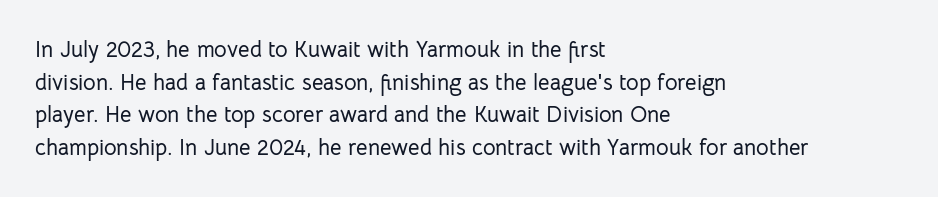
The string is rendered with underlining switched off. Successive baselines arrive at the customary interval. The paragraph shown leans on its left margin. Do the letters lean? They stand straight. The passage shown has conventional tracking throughout.
